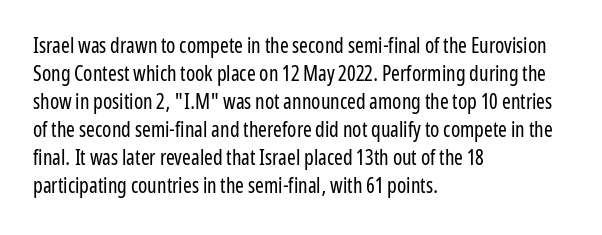
Q: Is the text bold? A: No.
Q: Is the text italic (slanted)? A: No, it is upright.
Q: Is the text underlined? A: No.
Q: How is the paragraph aligned? A: Left-aligned.
Q: Is the spacing between letters normal or unusually wide? A: Normal.
Q: Is the spacing between lines tight, normal or loose? A: Normal.
